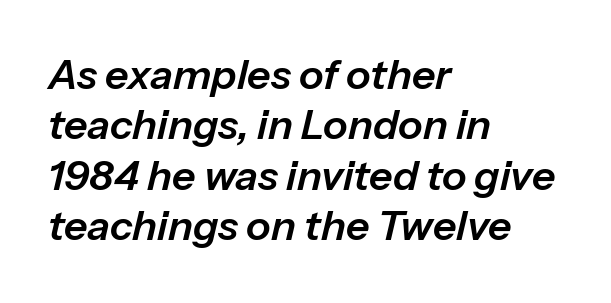
The passage is arranged the way most books set body copy — flush left. The space directly below the letters is spotless. The line texture is even and compact thanks to regular tracking. Slant detected: the letters are inclined.
